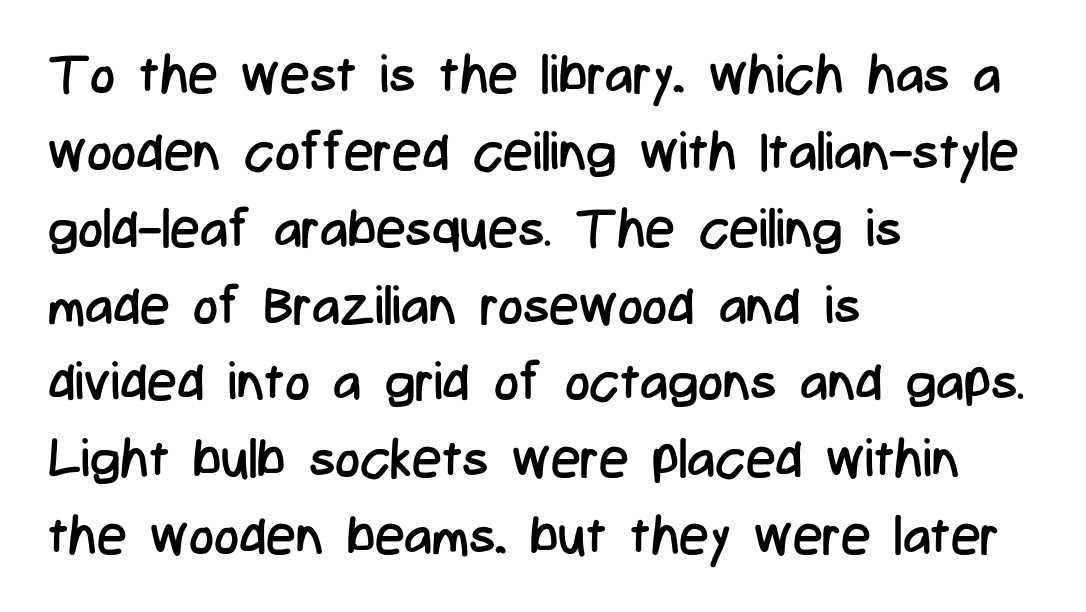
{"serif": "no", "italic": "no", "bold": "no", "weight": "regular", "width": "condensed", "stroke_contrast": "low", "x_height": "medium", "monospaced": "no", "underline": "no", "align": "left", "line_spacing": "normal", "line_spacing_ratio": 1.45, "letter_spacing": "normal", "letter_spacing_em": 0.0, "glyph_px": 53}
